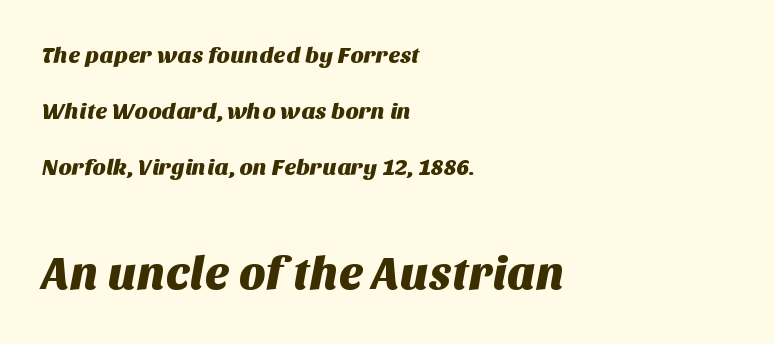
{"serif": "no", "width": "normal", "stroke_contrast": "medium", "x_height": "large", "monospaced": "no", "underline": "no", "align": "left", "line_spacing": "loose", "line_spacing_ratio": 2.44, "letter_spacing": "normal", "letter_spacing_em": 0.0, "larger_block": "second", "size_ratio": 2.0, "glyph_px": 46}
